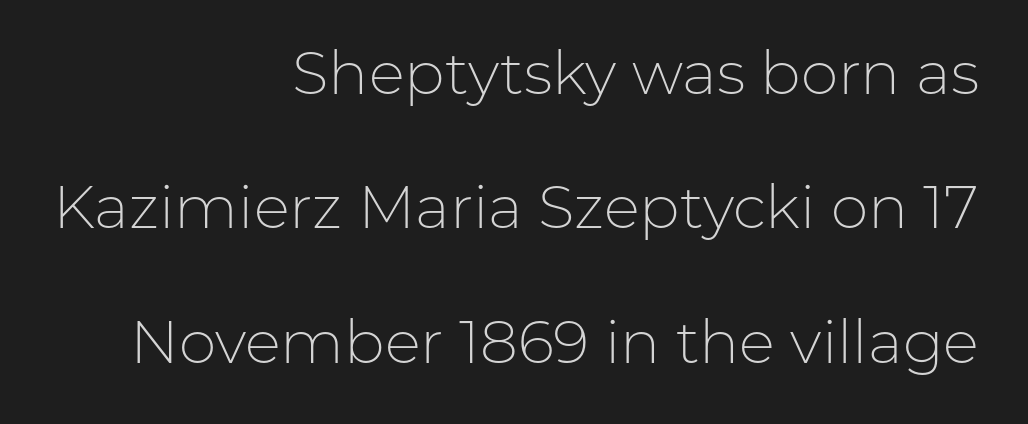
Students, observe: this is what heavily led, spacious text looks like. This is sans-serif lettering, the kind often seen on screens and signage. The lettering stays uniformly vertical, giving the passage a roman look. These lines are rendered in a variable-pitch font. The passage shown is not underscored anywhere. Honestly, the letter spacing is just normal — you wouldn't notice it.
